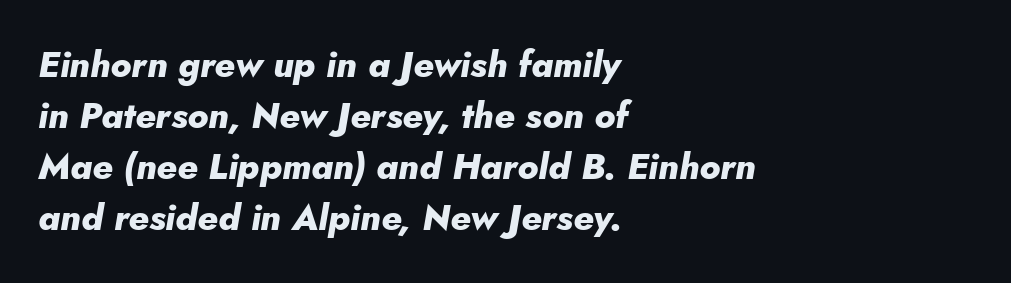
{"italic": "yes", "lean": "right", "slant_degrees": 5, "bold": "yes", "weight": "heavy", "width": "normal", "stroke_contrast": "low", "x_height": "small", "monospaced": "no", "underline": "no", "align": "left", "line_spacing": "normal", "line_spacing_ratio": 1.42, "letter_spacing": "normal", "letter_spacing_em": 0.0, "glyph_px": 36}
